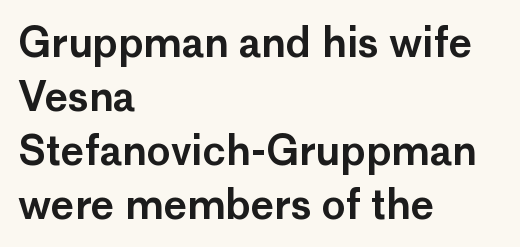
The rendering uses a moderate line-height, typical for paragraphs. Nobody touched the tracking dial on this one. These lines are rendered in a variable-pitch font. Unlike italic type, these characters show no tilt at all. Horizontally, the lines are justified to the leading edge only. Stroke terminals: plain, sans-serif.
